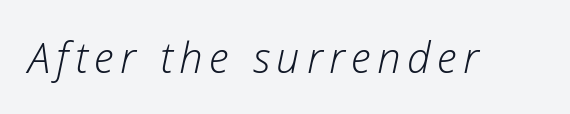
Q: Is the text bold? A: No.
Q: Is the text italic (slanted)? A: Yes, it leans right by about 12 degrees.
Q: Is the text underlined? A: No.
Q: Width (condensed, normal, or wide)? A: Normal.
Q: Stroke contrast? A: Low.
Q: x-height? A: Medium.
Q: Monospaced? A: No.
